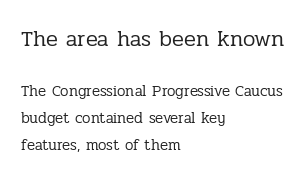
{"italic": "no", "bold": "no", "underline": "no", "align": "left", "line_spacing_ratio": 1.82, "letter_spacing": "normal", "letter_spacing_em": 0.0, "larger_block": "first", "size_ratio": 1.47, "glyph_px": 22}
